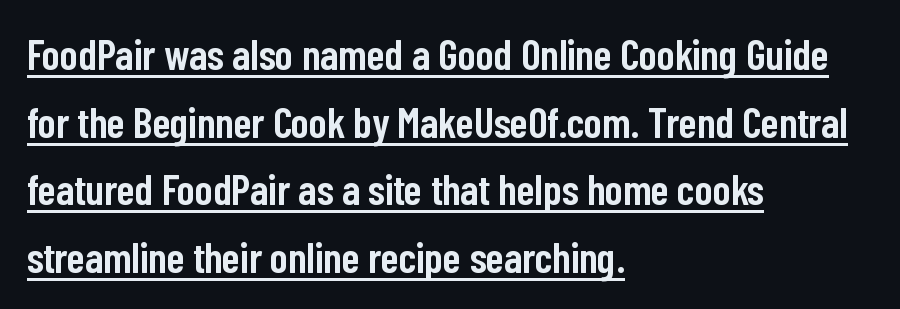
The image shows 43 px semibold, condensed sans-serif type, upright; set left-aligned, normal line spacing (1.57x), normal letter spacing, underlined; low stroke contrast and a medium x-height.
